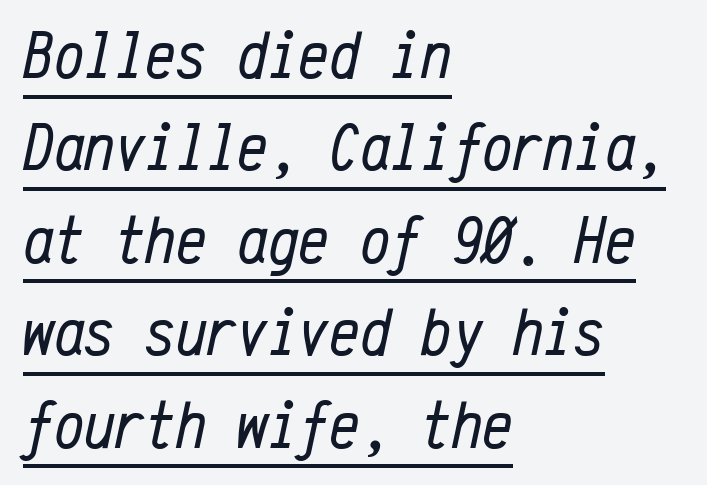
The image shows 68 px regular-weight, condensed type, italic (leaning right), monospaced; set left-aligned, normal line spacing (1.36x), normal letter spacing, underlined; low stroke contrast and a medium x-height.
